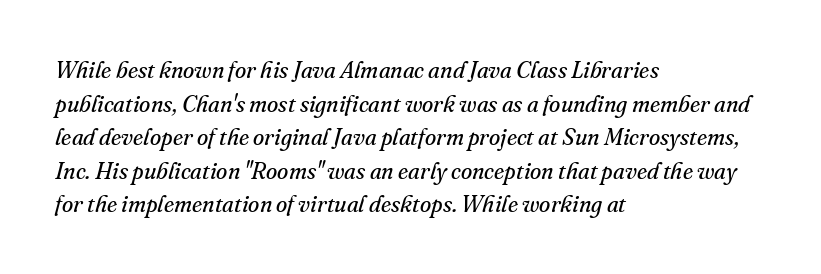
{"italic": "yes", "lean": "right", "slant_degrees": 16, "bold": "no", "underline": "no", "align": "left", "line_spacing": "normal", "line_spacing_ratio": 1.46, "letter_spacing": "normal", "letter_spacing_em": 0.0, "glyph_px": 23}
